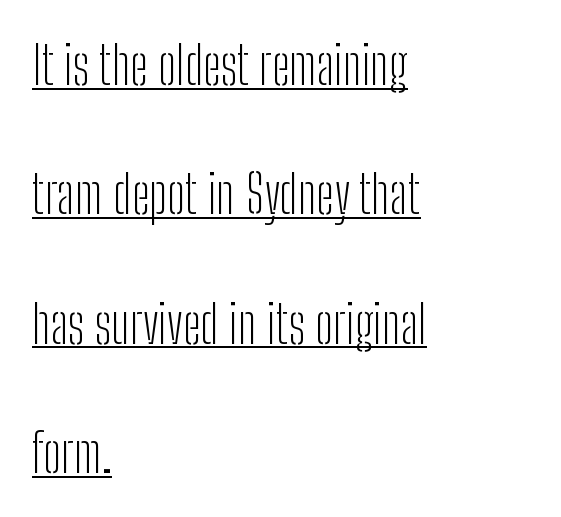
{"serif": "no", "italic": "no", "bold": "no", "weight": "light", "width": "condensed", "stroke_contrast": "low", "x_height": "medium", "monospaced": "no", "underline": "yes", "align": "left", "line_spacing": "loose", "line_spacing_ratio": 2.44, "letter_spacing": "normal", "letter_spacing_em": 0.0, "glyph_px": 53}
